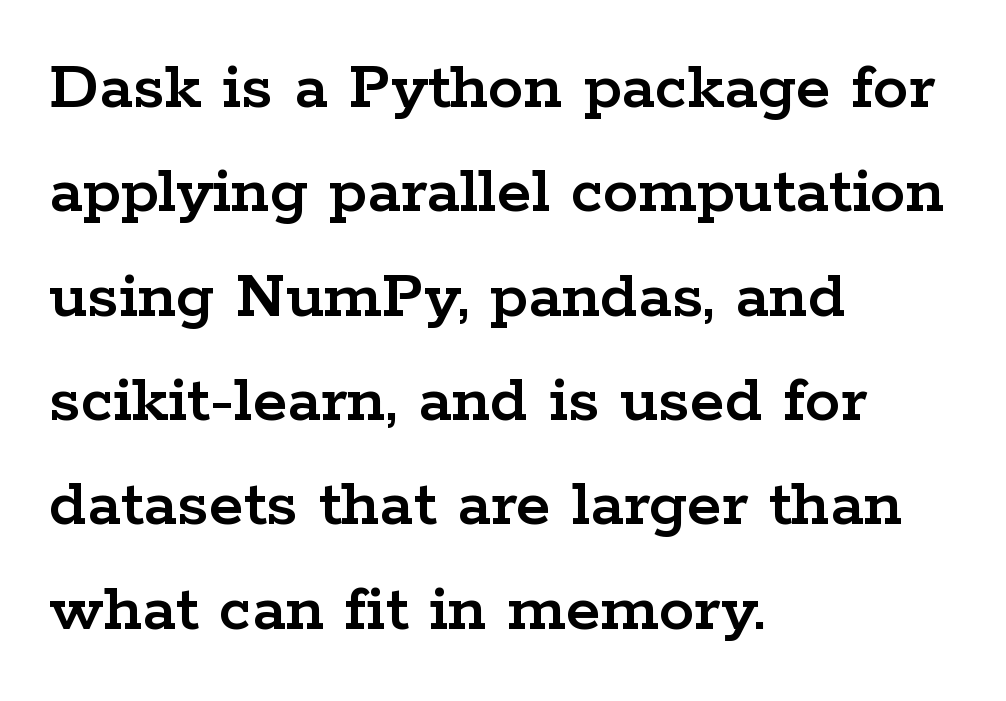
{"serif": "yes", "italic": "no", "width": "wide", "stroke_contrast": "low", "x_height": "medium", "monospaced": "no", "underline": "no", "align": "left", "line_spacing": "normal", "line_spacing_ratio": 1.47, "letter_spacing": "normal", "letter_spacing_em": 0.0, "glyph_px": 71}
